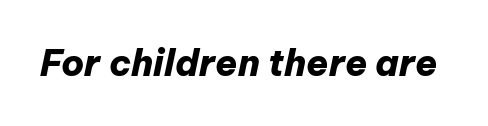
{"italic": "yes", "lean": "right", "slant_degrees": 12, "bold": "yes", "weight": "heavy", "width": "normal", "stroke_contrast": "low", "x_height": "medium", "monospaced": "no", "underline": "no", "letter_spacing": "normal", "letter_spacing_em": 0.0, "glyph_px": 36}
